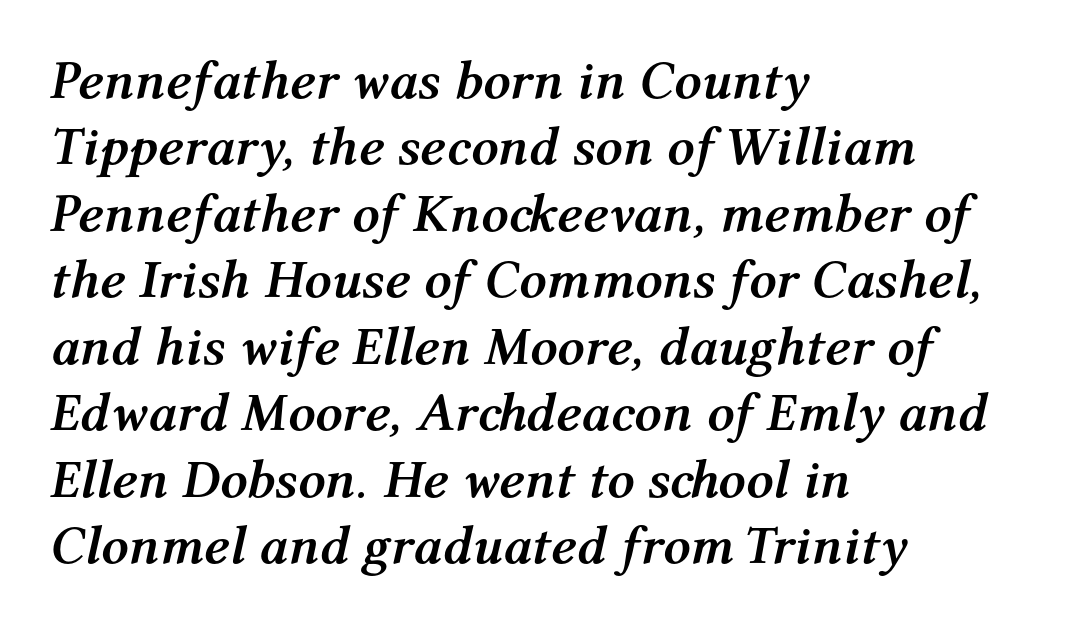
The image shows 54 px semibold type, italic (leaning right); set left-aligned, line spacing 1.23x, normal letter spacing, not underlined; medium stroke contrast and a medium x-height.
